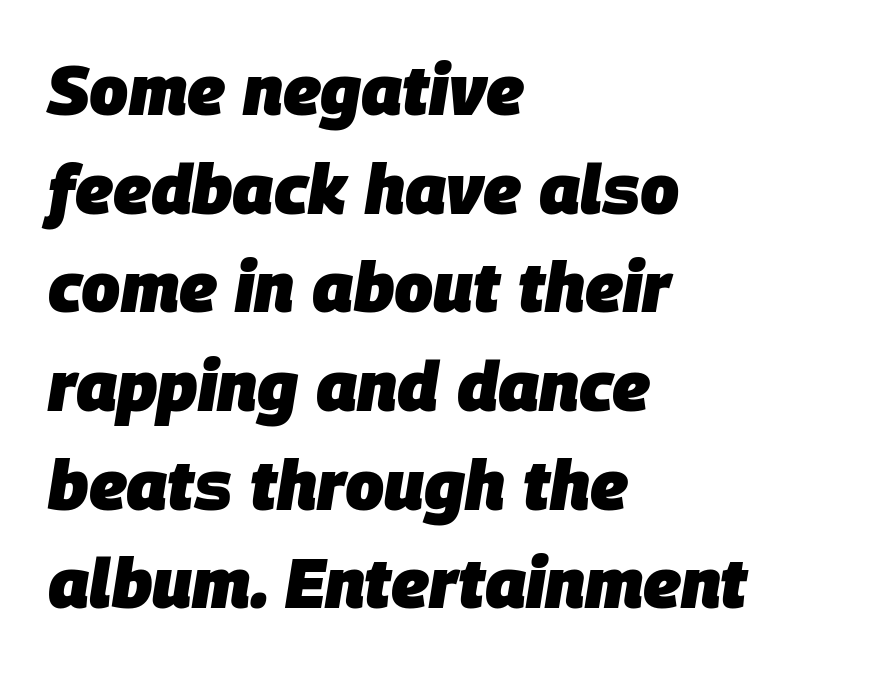
Q: Is the text bold? A: Yes.
Q: Is the text italic (slanted)? A: Yes, it leans right by about 9 degrees.
Q: Is the text underlined? A: No.
Q: How is the paragraph aligned? A: Left-aligned.
Q: Is the spacing between letters normal or unusually wide? A: Normal.
Q: Is the spacing between lines tight, normal or loose? A: Normal.
Q: Width (condensed, normal, or wide)? A: Normal.
Q: Stroke contrast? A: Low.
Q: x-height? A: Large.
Q: Monospaced? A: No.
